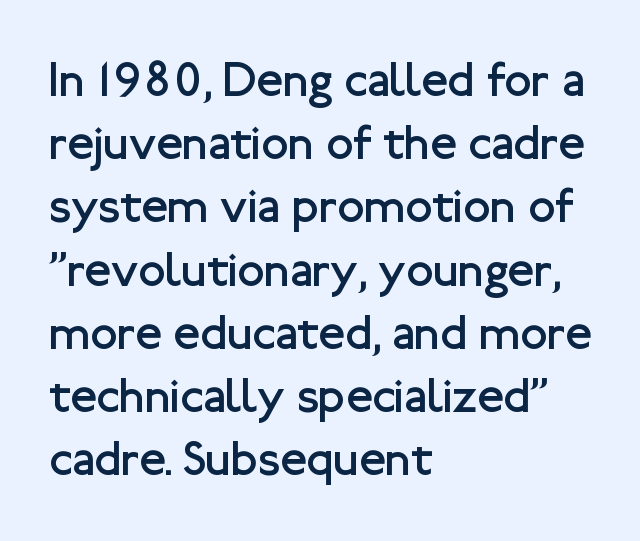
{"serif": "no", "italic": "no", "bold": "no", "weight": "regular", "width": "normal", "stroke_contrast": "low", "x_height": "medium", "monospaced": "no", "underline": "no", "align": "left", "line_spacing": "normal", "line_spacing_ratio": 1.29, "letter_spacing": "normal", "letter_spacing_em": 0.0, "glyph_px": 49}
